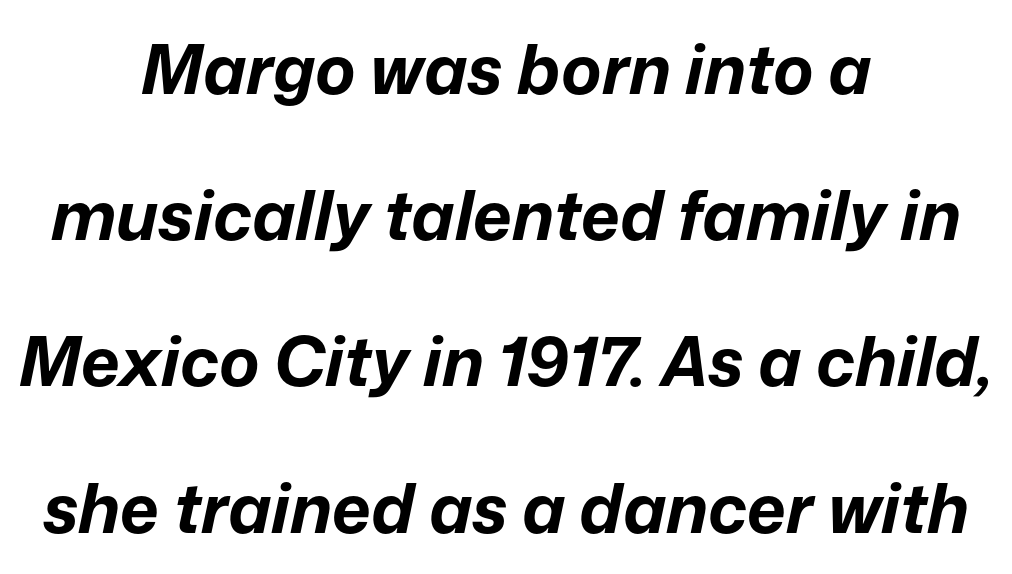
How heavy is the stroke? Heavy — this is a bold. A bare baseline throughout the passage. Teacher's note: observe the equal gaps on both sides — that is centered alignment. Here the designer chose a conventional face with non-uniform glyph widths. Compared with ordinary roman type, these characters are visibly tilted. Here the glyphs are tracked normally, forming tight word shapes.
